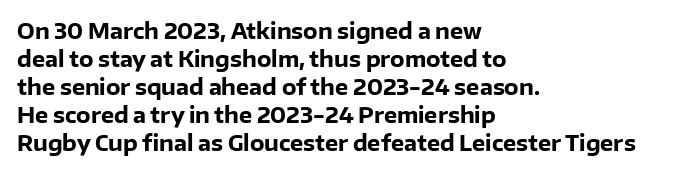
{"italic": "no", "bold": "yes", "underline": "no", "align": "left", "line_spacing": "normal", "line_spacing_ratio": 1.33, "letter_spacing": "normal", "letter_spacing_em": 0.0, "glyph_px": 21}
